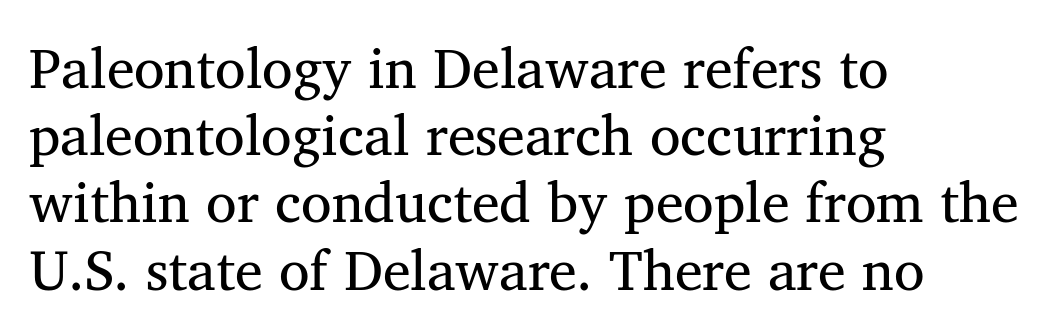
Stem width sits at or under what a default text font uses. Here the designer chose a conventional face with non-uniform glyph widths. Beneath every word, the page is bare. Is the letter spacing exaggerated? No — it looks like the ordinary default. The text was rendered using a seriffed face with decorative stroke endings. One-word summary of the alignment: left.
